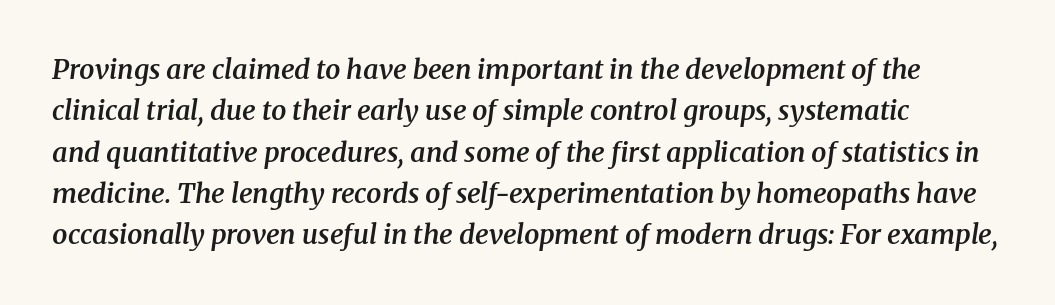
The image shows 27 px text type, italic (leaning right); set normal line spacing (1.53x), normal letter spacing, not underlined.
